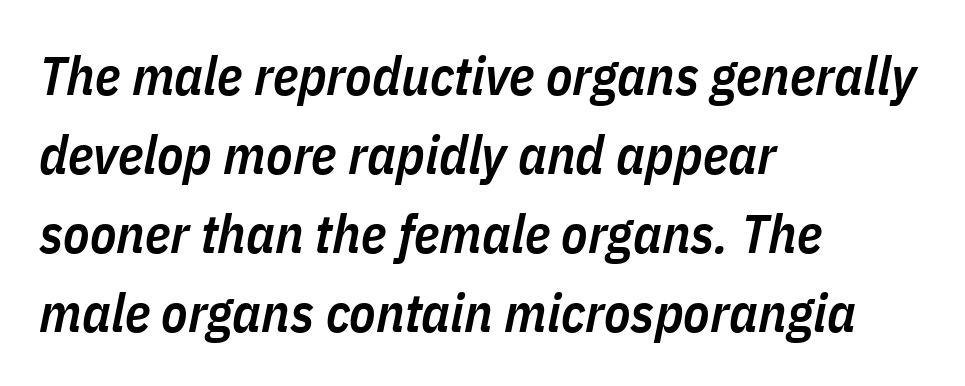
Q: Is the text bold? A: Semi-bold.
Q: Is the text italic (slanted)? A: Yes, it leans right by about 11 degrees.
Q: Is the text underlined? A: No.
Q: How is the paragraph aligned? A: Left-aligned.
Q: Is the spacing between letters normal or unusually wide? A: Normal.
Q: Is the spacing between lines tight, normal or loose? A: Normal.
Q: Width (condensed, normal, or wide)? A: Condensed.
Q: Stroke contrast? A: Low.
Q: x-height? A: Medium.
Q: Monospaced? A: No.
